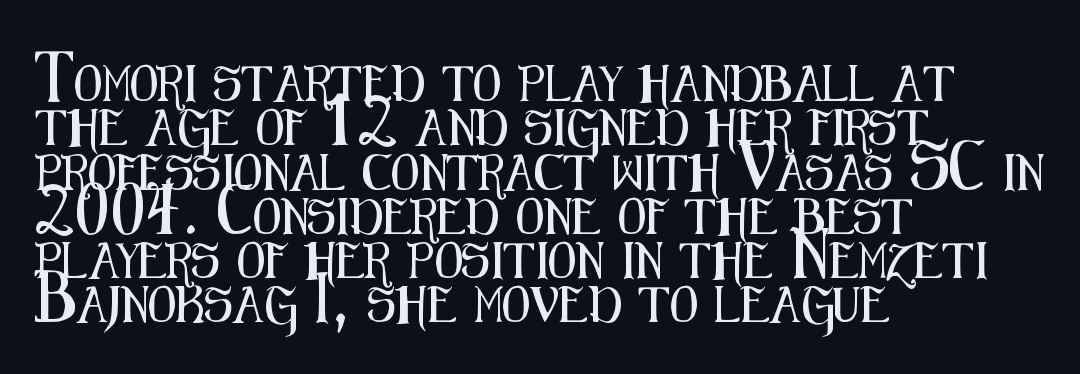
Q: Is the text italic (slanted)? A: No, it is upright.
Q: Is the text underlined? A: No.
Q: How is the paragraph aligned? A: Left-aligned.
Q: Is the spacing between letters normal or unusually wide? A: Normal.
Q: Width (condensed, normal, or wide)? A: Condensed.
Q: Stroke contrast? A: Medium.
Q: x-height? A: Medium.
Q: Monospaced? A: No.
